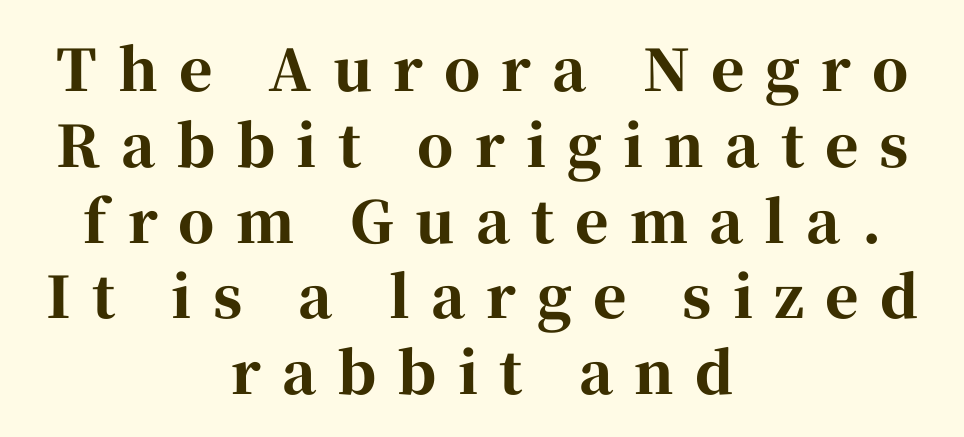
Descenders are the only things crossing below the line. Is the type bold? Yes — the strokes are clearly thick and heavy. Here the designer chose a conventional face with non-uniform glyph widths. The space between consecutive lines is moderate. Serifs: yes, visible at the terminals of the letterforms.
